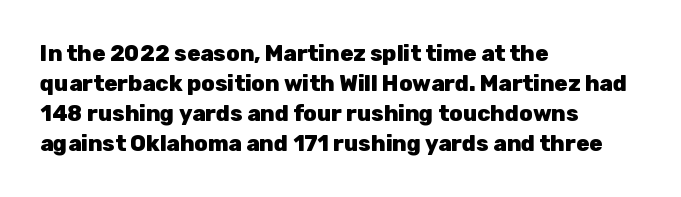
{"italic": "no", "bold": "yes", "underline": "no", "align": "left", "line_spacing": "normal", "line_spacing_ratio": 1.36, "letter_spacing": "normal", "letter_spacing_em": 0.0, "glyph_px": 22}
